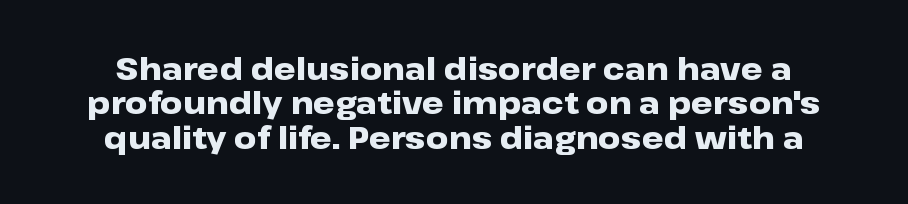
The image shows 31 px heavy, wide sans-serif type, upright; set tight line spacing (1.11x), normal letter spacing, not underlined; low stroke contrast and a medium x-height.
